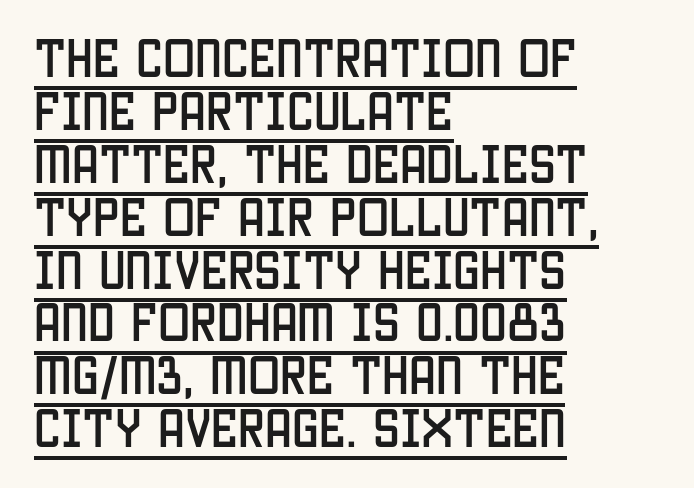
Q: Is the text italic (slanted)? A: No, it is upright.
Q: Is the typeface a serif or a sans-serif typeface? A: Sans-serif.
Q: Is the text underlined? A: Yes.
Q: How is the paragraph aligned? A: Left-aligned.
Q: Is the spacing between letters normal or unusually wide? A: Normal.
Q: Width (condensed, normal, or wide)? A: Condensed.
Q: Stroke contrast? A: Low.
Q: x-height? A: Large.
Q: Monospaced? A: No.
